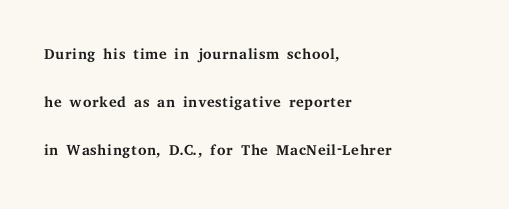
The image shows 22 px text type, upright; set left-aligned, loose line spacing (2.18x), normal letter spacing, not underlined.
